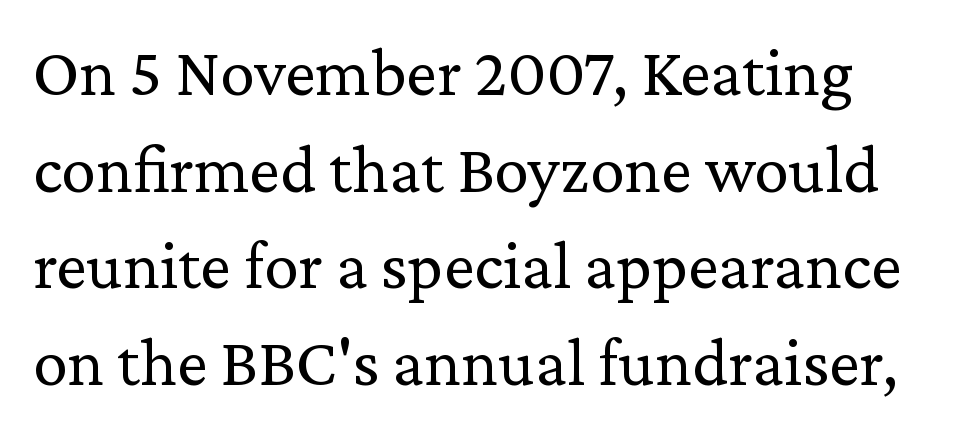
{"serif": "yes", "italic": "no", "bold": "no", "weight": "regular", "width": "normal", "stroke_contrast": "low", "x_height": "medium", "monospaced": "no", "underline": "no", "align": "left", "line_spacing": "normal", "line_spacing_ratio": 1.4, "letter_spacing": "normal", "letter_spacing_em": 0.0, "glyph_px": 69}
